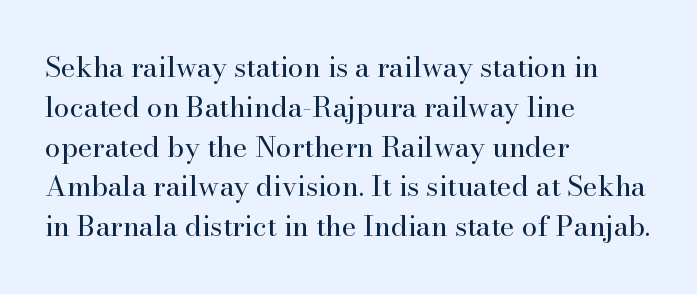
{"serif": "yes", "italic": "no", "bold": "no", "weight": "regular", "width": "normal", "stroke_contrast": "high", "x_height": "small", "monospaced": "no", "underline": "no", "align": "left", "line_spacing": "normal", "line_spacing_ratio": 1.42, "letter_spacing": "normal", "letter_spacing_em": 0.0, "glyph_px": 28}
